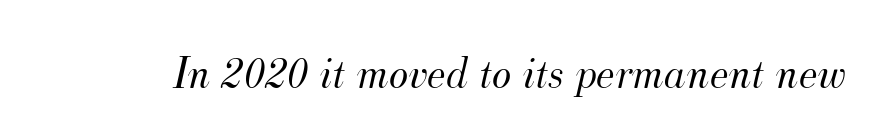
{"serif": "yes", "italic": "yes", "lean": "right", "slant_degrees": 12, "bold": "no", "weight": "light", "width": "normal", "stroke_contrast": "medium", "x_height": "small", "monospaced": "no", "underline": "no", "letter_spacing": "normal", "letter_spacing_em": 0.0, "glyph_px": 46}
